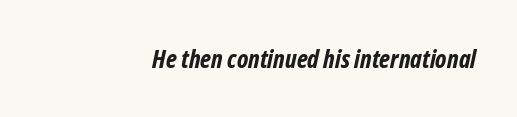
Q: Is the text bold? A: Yes.
Q: Is the text underlined? A: No.
Q: How is the paragraph aligned? A: Right-aligned.
Q: Is the spacing between letters normal or unusually wide? A: Normal.
